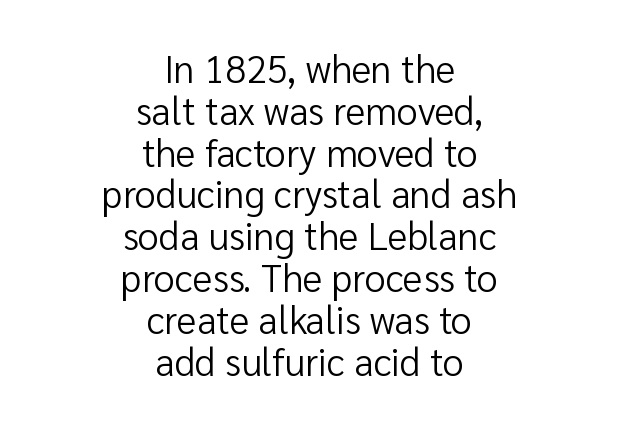
Q: Is the text bold? A: No.
Q: Is the text italic (slanted)? A: No, it is upright.
Q: Is the typeface a serif or a sans-serif typeface? A: Sans-serif.
Q: Is the text underlined? A: No.
Q: How is the paragraph aligned? A: Centered.
Q: Is the spacing between letters normal or unusually wide? A: Normal.
Q: Is the spacing between lines tight, normal or loose? A: Tight.
Q: Width (condensed, normal, or wide)? A: Normal.
Q: Stroke contrast? A: Low.
Q: x-height? A: Medium.
Q: Monospaced? A: No.
